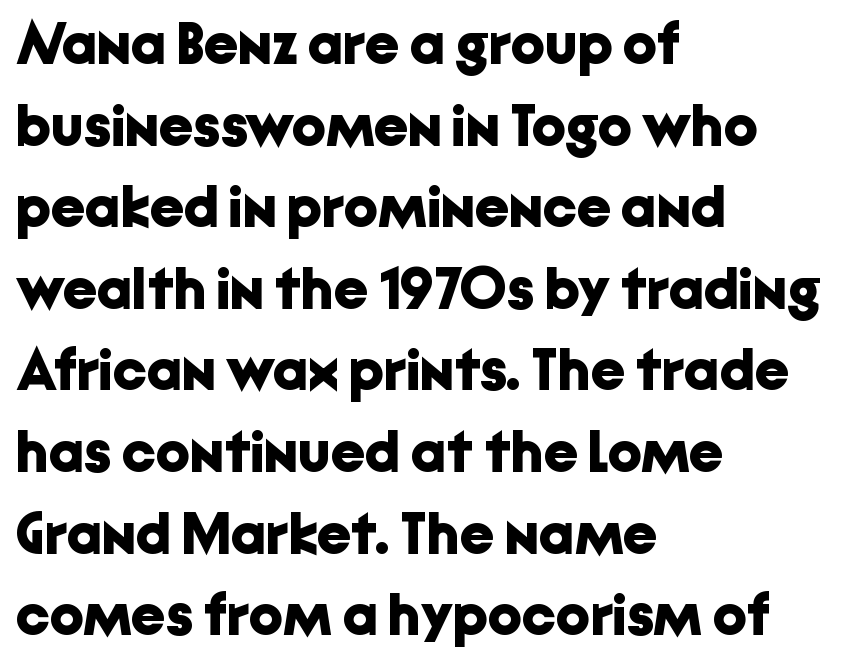
Q: Is the text bold? A: Yes.
Q: Is the text italic (slanted)? A: No, it is upright.
Q: Is the typeface a serif or a sans-serif typeface? A: Sans-serif.
Q: Is the text underlined? A: No.
Q: How is the paragraph aligned? A: Left-aligned.
Q: Is the spacing between letters normal or unusually wide? A: Normal.
Q: Is the spacing between lines tight, normal or loose? A: Normal.
Q: Width (condensed, normal, or wide)? A: Normal.
Q: Stroke contrast? A: Low.
Q: x-height? A: Medium.
Q: Monospaced? A: No.
